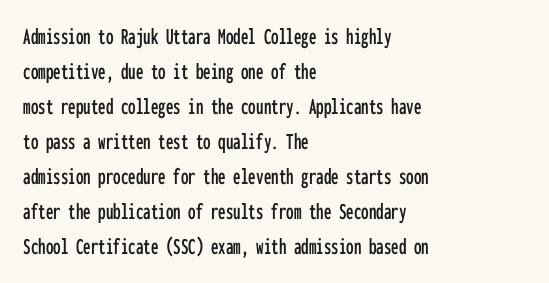
Q: Is the text italic (slanted)? A: No, it is upright.
Q: Is the text underlined? A: No.
Q: How is the paragraph aligned? A: Left-aligned.
Q: Is the spacing between letters normal or unusually wide? A: Normal.
Q: Is the spacing between lines tight, normal or loose? A: Normal.
